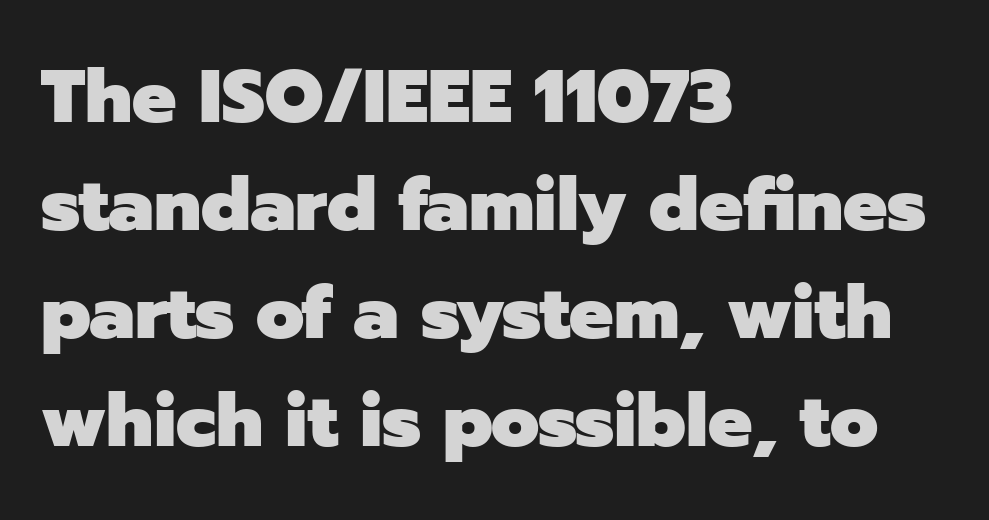
Q: Is the text bold? A: Yes.
Q: Is the text italic (slanted)? A: No, it is upright.
Q: Is the typeface a serif or a sans-serif typeface? A: Sans-serif.
Q: Is the text underlined? A: No.
Q: How is the paragraph aligned? A: Left-aligned.
Q: Is the spacing between letters normal or unusually wide? A: Normal.
Q: Is the spacing between lines tight, normal or loose? A: Normal.
Q: Width (condensed, normal, or wide)? A: Normal.
Q: Stroke contrast? A: Low.
Q: x-height? A: Medium.
Q: Monospaced? A: No.
